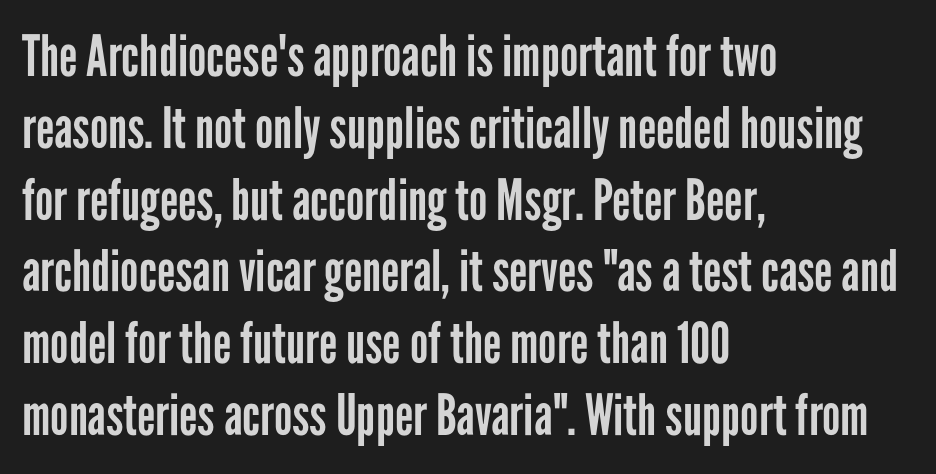
Q: Is the text bold? A: No.
Q: Is the text italic (slanted)? A: No, it is upright.
Q: Is the typeface a serif or a sans-serif typeface? A: Sans-serif.
Q: Is the text underlined? A: No.
Q: How is the paragraph aligned? A: Left-aligned.
Q: Is the spacing between letters normal or unusually wide? A: Normal.
Q: Is the spacing between lines tight, normal or loose? A: Normal.
Q: Width (condensed, normal, or wide)? A: Condensed.
Q: Stroke contrast? A: Low.
Q: x-height? A: Medium.
Q: Monospaced? A: No.
